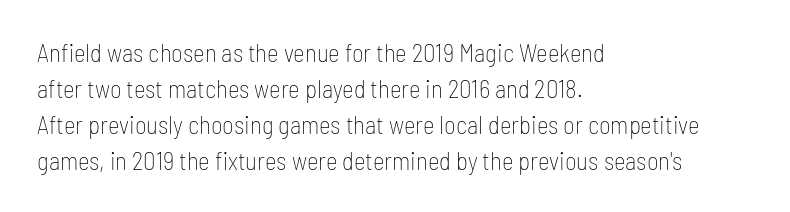
The rendering anchors every line to the left-hand side. Words appear dense and cohesive because spacing is normal. Does the leading feel generous? No, just average. A quiet, ordinary-to-light weight characterises the typeface.
